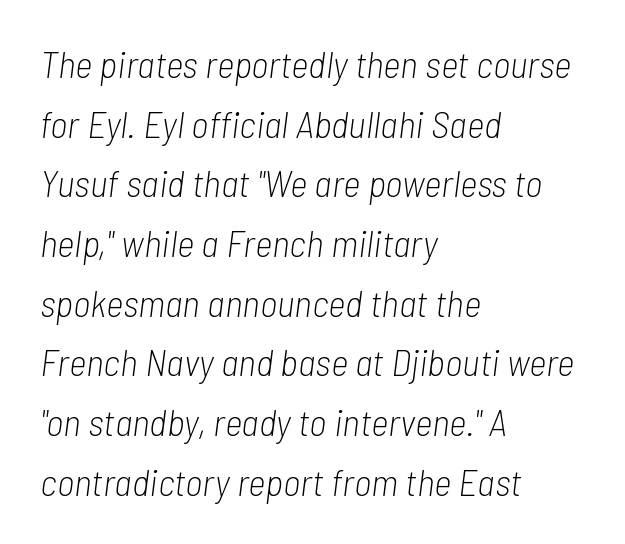
Q: Is the text bold? A: No.
Q: Is the text italic (slanted)? A: Yes, it leans right by about 7 degrees.
Q: Is the text underlined? A: No.
Q: How is the paragraph aligned? A: Left-aligned.
Q: Is the spacing between letters normal or unusually wide? A: Normal.
Q: Is the spacing between lines tight, normal or loose? A: Normal.
Q: Width (condensed, normal, or wide)? A: Condensed.
Q: Stroke contrast? A: Low.
Q: x-height? A: Medium.
Q: Monospaced? A: No.
